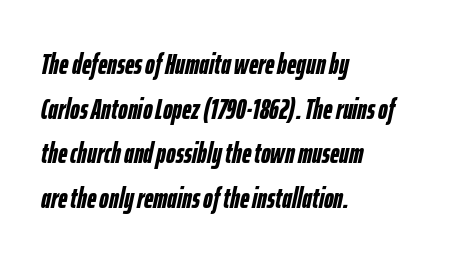
{"italic": "yes", "lean": "right", "slant_degrees": 12, "bold": "yes", "weight": "semibold", "width": "condensed", "stroke_contrast": "low", "x_height": "medium", "monospaced": "no", "underline": "no", "align": "left", "line_spacing": "normal", "line_spacing_ratio": 1.54, "letter_spacing": "normal", "letter_spacing_em": 0.0, "glyph_px": 29}
